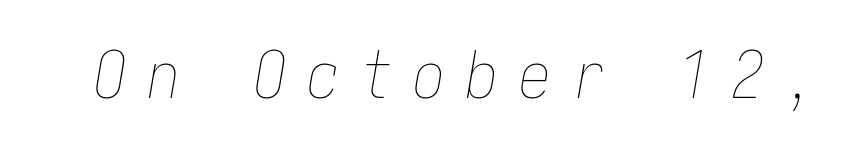
{"italic": "yes", "lean": "right", "slant_degrees": 10, "bold": "no", "weight": "thin", "width": "condensed", "stroke_contrast": "low", "x_height": "medium", "underline": "no", "letter_spacing": "wide", "letter_spacing_em": 0.33, "glyph_px": 64}
